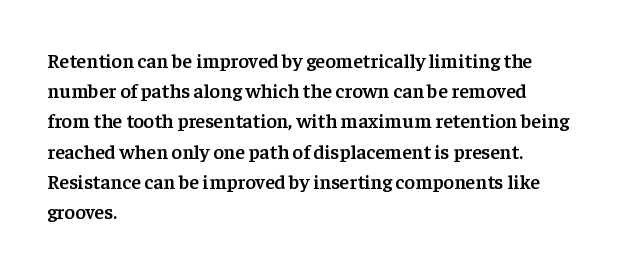
The image shows 20 px text type, upright; set left-aligned, normal line spacing (1.51x), normal letter spacing, not underlined.
